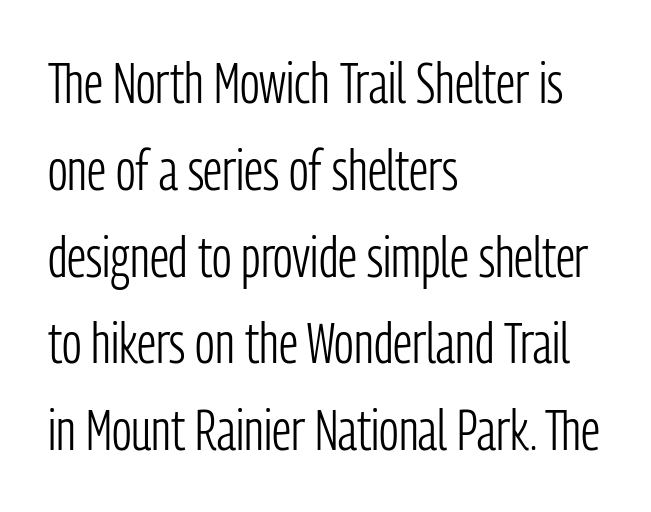
{"serif": "no", "italic": "no", "bold": "no", "weight": "light", "width": "condensed", "stroke_contrast": "low", "x_height": "medium", "monospaced": "no", "underline": "no", "align": "left", "line_spacing": "normal", "line_spacing_ratio": 1.55, "letter_spacing": "normal", "letter_spacing_em": 0.0, "glyph_px": 56}
